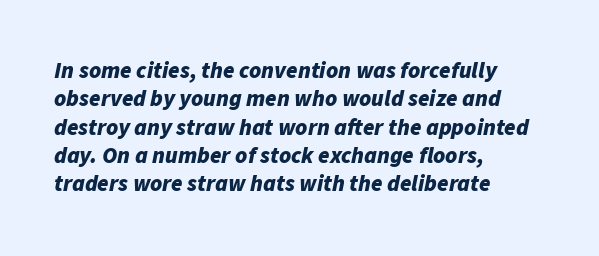
Q: Is the text bold? A: Yes.
Q: Is the text italic (slanted)? A: Yes, it leans right by about 11 degrees.
Q: Is the text underlined? A: No.
Q: How is the paragraph aligned? A: Left-aligned.
Q: Is the spacing between letters normal or unusually wide? A: Normal.
